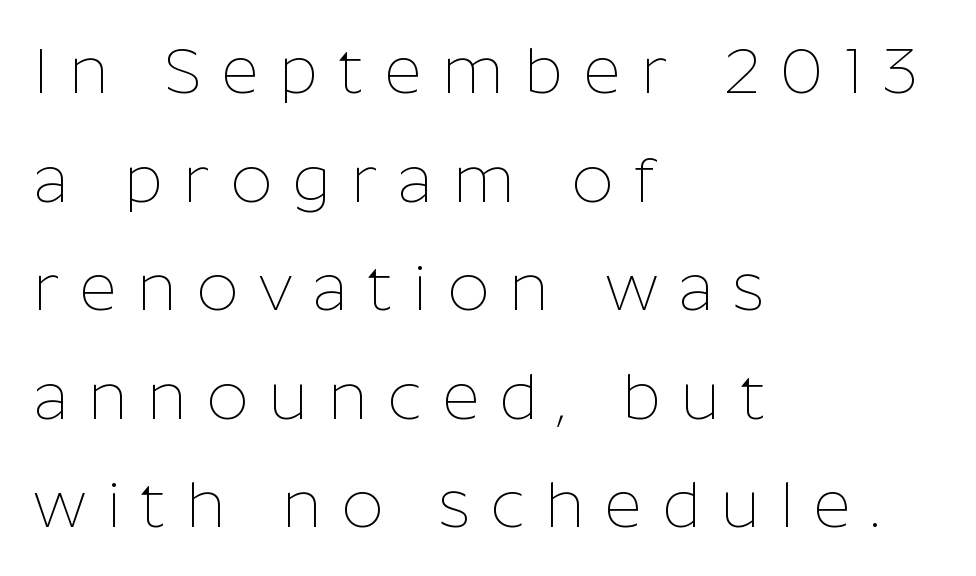
{"serif": "no", "italic": "no", "bold": "no", "weight": "thin", "width": "normal", "stroke_contrast": "low", "x_height": "medium", "monospaced": "no", "underline": "no", "align": "left", "line_spacing": "normal", "line_spacing_ratio": 1.67, "letter_spacing": "wide", "letter_spacing_em": 0.31, "glyph_px": 65}
